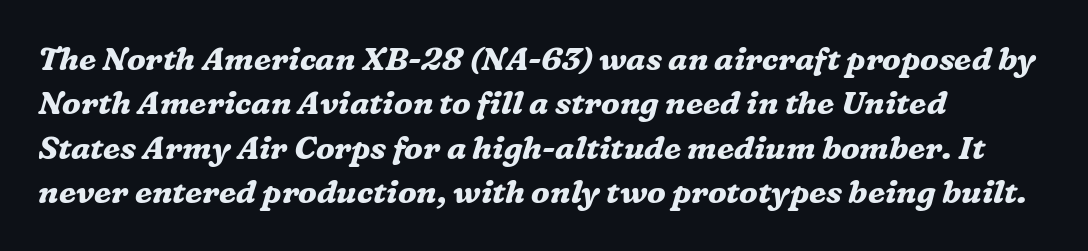
{"serif": "yes", "italic": "yes", "lean": "right", "slant_degrees": 16, "bold": "yes", "weight": "bold", "width": "normal", "stroke_contrast": "medium", "x_height": "medium", "monospaced": "no", "underline": "no", "align": "left", "line_spacing": "normal", "line_spacing_ratio": 1.39, "letter_spacing": "normal", "letter_spacing_em": 0.0, "glyph_px": 32}
